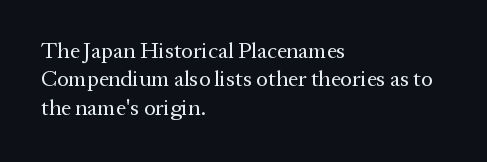
{"italic": "no", "bold": "no", "underline": "no", "align": "left", "line_spacing": "normal", "line_spacing_ratio": 1.29, "letter_spacing": "normal", "letter_spacing_em": 0.0, "glyph_px": 22}
